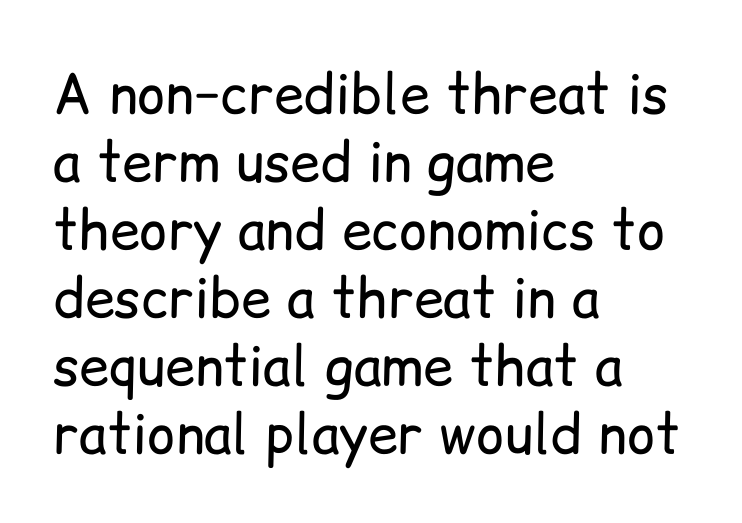
{"serif": "no", "italic": "no", "bold": "no", "weight": "regular", "width": "normal", "stroke_contrast": "low", "x_height": "medium", "monospaced": "no", "underline": "no", "align": "left", "line_spacing": "normal", "line_spacing_ratio": 1.26, "letter_spacing": "normal", "letter_spacing_em": 0.0, "glyph_px": 54}
